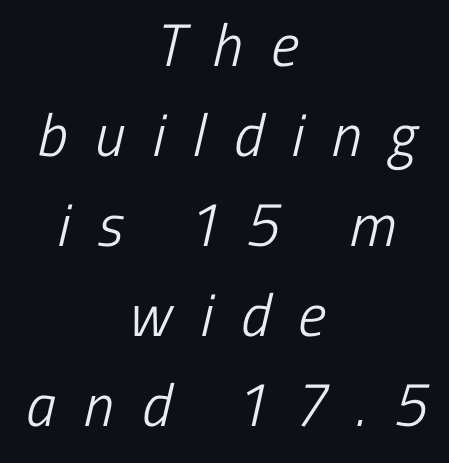
The image shows 60 px light, condensed sans-serif type; set centered, normal line spacing (1.5x), unusually wide letter spacing (+0.47 em), not underlined; low stroke contrast and a medium x-height.
